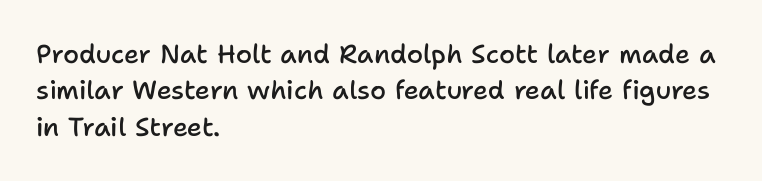
{"italic": "no", "bold": "semi", "underline": "no", "align": "left", "line_spacing": "normal", "line_spacing_ratio": 1.4, "letter_spacing": "normal", "letter_spacing_em": 0.0, "glyph_px": 26}
